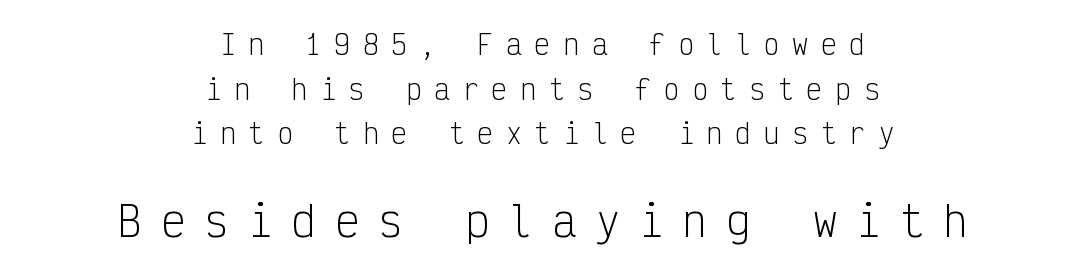
Note the uniform advance width — an 'i' takes as much space as an 'm'. The passage shown has open, widely tracked lettering throughout. The type family on display is of the sans-serif kind. Which chunk is bigger? The second one — the bottom block dwarfs the top.
